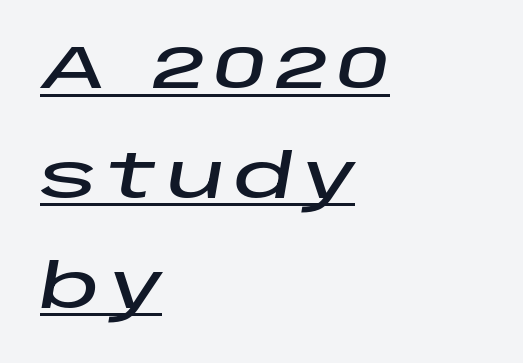
Q: Is the text italic (slanted)? A: Yes, it leans right by about 10 degrees.
Q: Is the text underlined? A: Yes.
Q: How is the paragraph aligned? A: Left-aligned.
Q: Width (condensed, normal, or wide)? A: Wide.
Q: Stroke contrast? A: Low.
Q: x-height? A: Large.
Q: Monospaced? A: No.
